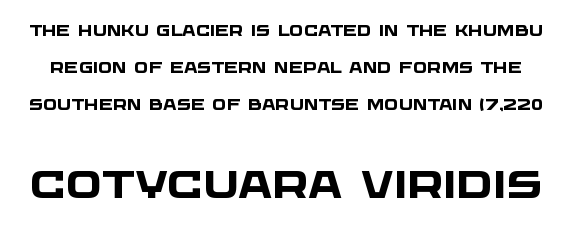
{"serif": "no", "bold": "yes", "weight": "heavy", "width": "wide", "stroke_contrast": "low", "x_height": "large", "monospaced": "no", "underline": "no", "line_spacing": "loose", "line_spacing_ratio": 2.46, "letter_spacing": "normal", "letter_spacing_em": 0.0, "larger_block": "second", "size_ratio": 2.53, "glyph_px": 38}
